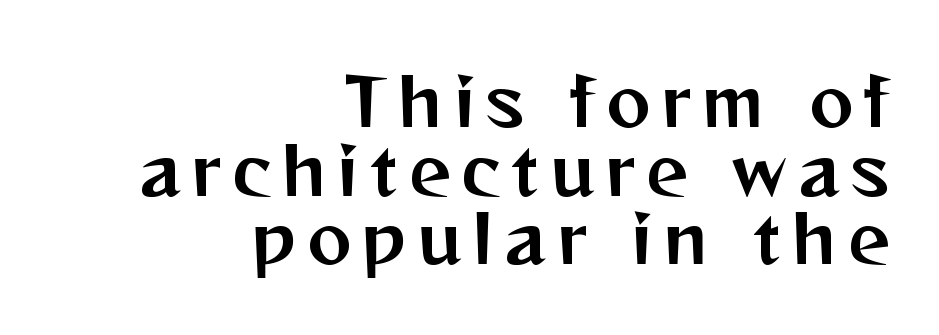
The image shows 66 px sans-serif type, upright; set right-aligned, tight line spacing (1.04x), not underlined; medium stroke contrast and a medium x-height.
